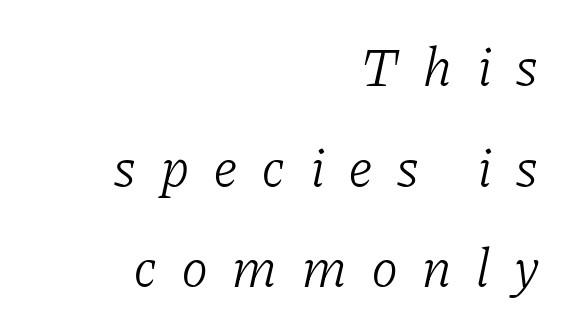
The image shows 55 px light serif type, italic (leaning right); set right-aligned, line spacing 1.83x, unusually wide letter spacing (+0.42 em), not underlined; low stroke contrast and a medium x-height.
